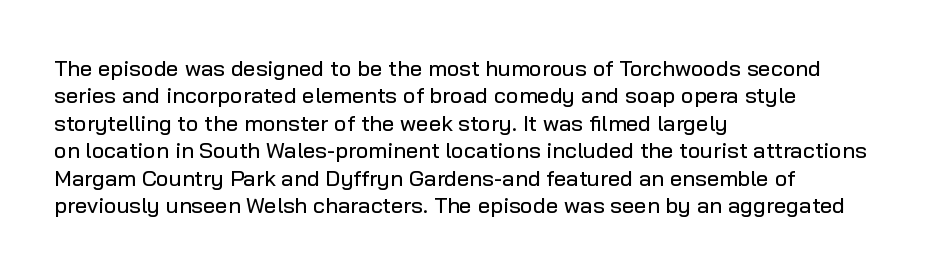
Q: Is the text italic (slanted)? A: No, it is upright.
Q: Is the text underlined? A: No.
Q: How is the paragraph aligned? A: Left-aligned.
Q: Is the spacing between letters normal or unusually wide? A: Normal.
Q: Is the spacing between lines tight, normal or loose? A: Normal.
